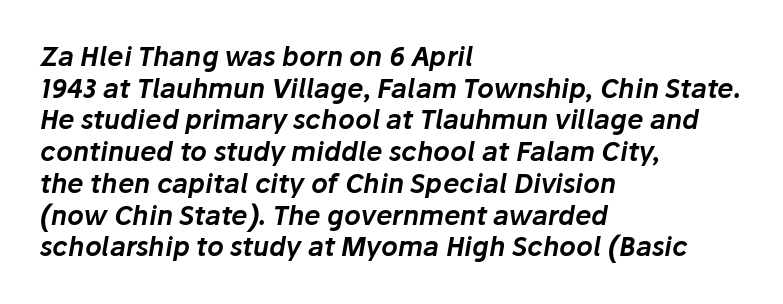
{"italic": "yes", "lean": "right", "slant_degrees": 10, "underline": "no", "align": "left", "line_spacing_ratio": 1.22, "letter_spacing": "normal", "letter_spacing_em": 0.0, "glyph_px": 26}
